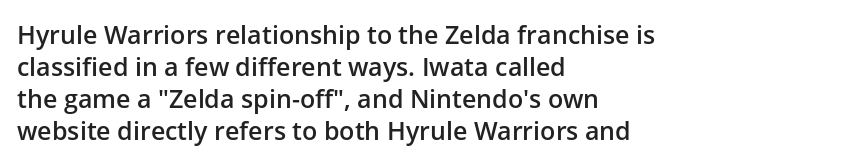
The image shows 25 px text type, upright; set left-aligned, normal line spacing (1.28x), normal letter spacing, not underlined.
